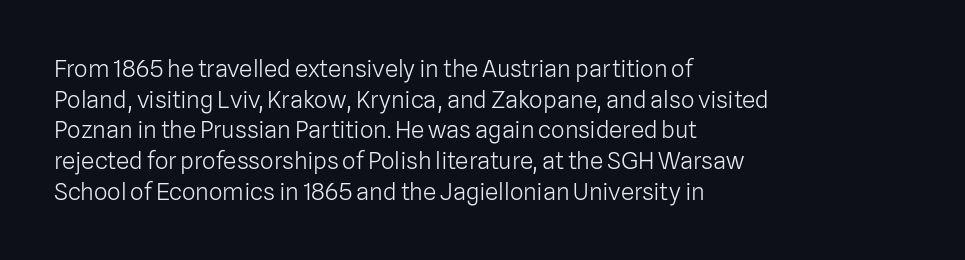
Is the type heavy? It reads as light-to-regular instead. Leftover space on each line is placed entirely after the last word. Characters follow at the spacing the type designer built in. The passage shown stacks its lines at a standard gap.
